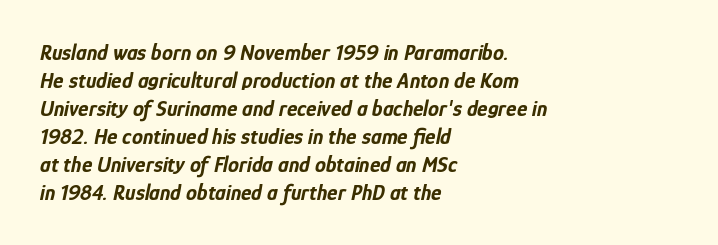
{"italic": "yes", "lean": "right", "slant_degrees": 12, "bold": "yes", "underline": "no", "align": "left", "line_spacing": "normal", "line_spacing_ratio": 1.27, "letter_spacing": "normal", "letter_spacing_em": 0.0, "glyph_px": 22}
